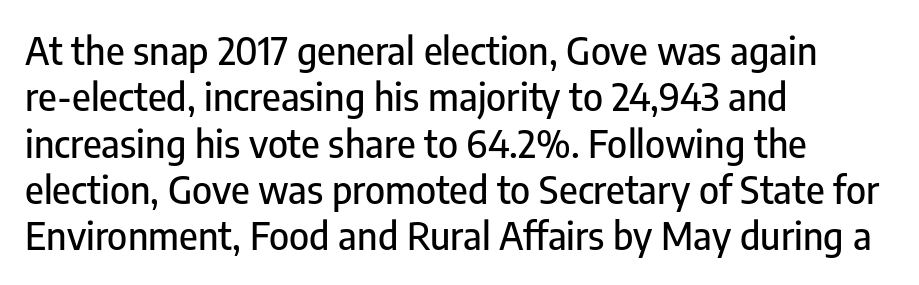
{"serif": "no", "italic": "no", "width": "condensed", "stroke_contrast": "low", "x_height": "medium", "monospaced": "no", "underline": "no", "align": "left", "line_spacing_ratio": 1.22, "letter_spacing": "normal", "letter_spacing_em": 0.0, "glyph_px": 38}
